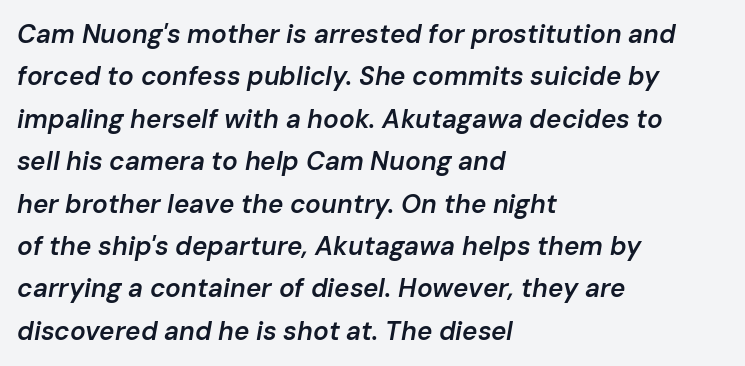
Style check: oblique. The glyphs have the mass of a demibold cut, below bold. The paragraph has a hard left edge and a soft right edge. The designer left line spacing at the default.
